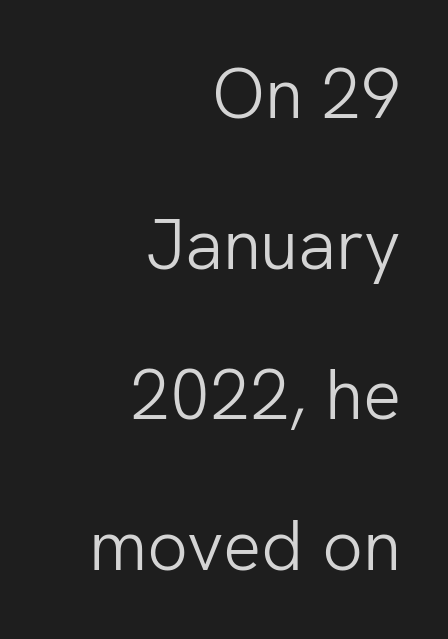
The image shows 71 px light sans-serif type, upright; set right-aligned, loose line spacing (2.12x), normal letter spacing, not underlined; low stroke contrast and a medium x-height.
